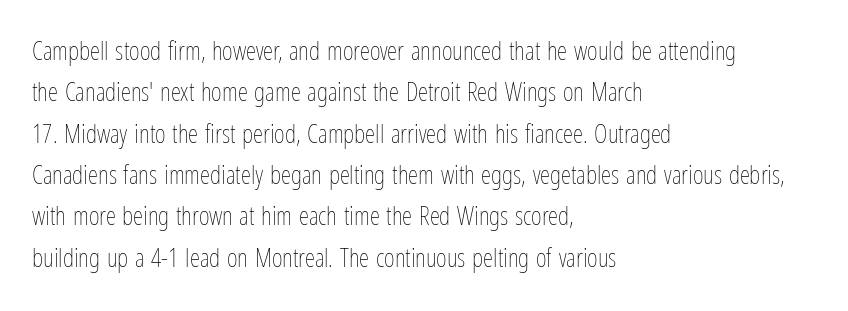
Each stroke keeps to a modest, everyday thickness or less. Whoever set this chose a conventional vertical rhythm. Caption: multi-line text, flush left, ragged right. Underlining? Definitely not there.
